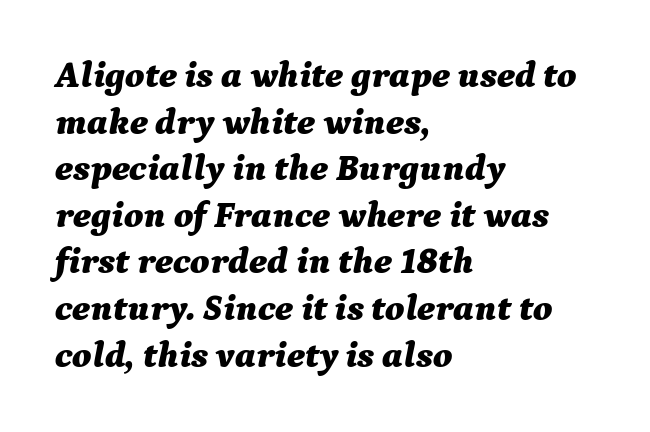
Character widths vary here, with narrow letters taking less room than wide ones. The face used here is rendered with its standard letterfit. Each new line begins a customary step beneath the previous one. This rendering features lettering with no underline.
